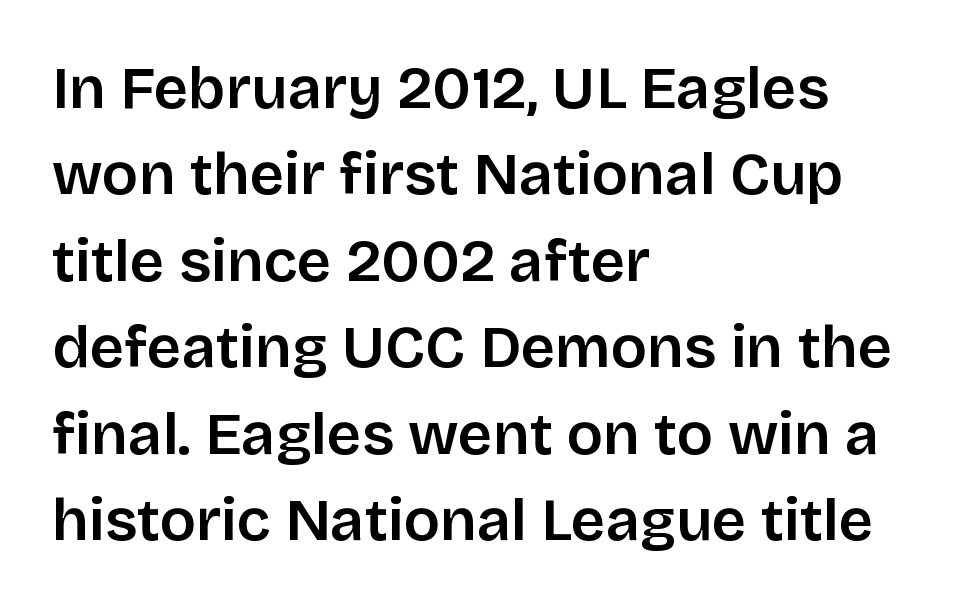
Q: Is the text italic (slanted)? A: No, it is upright.
Q: Is the typeface a serif or a sans-serif typeface? A: Sans-serif.
Q: Is the text underlined? A: No.
Q: How is the paragraph aligned? A: Left-aligned.
Q: Is the spacing between letters normal or unusually wide? A: Normal.
Q: Is the spacing between lines tight, normal or loose? A: Normal.
Q: Width (condensed, normal, or wide)? A: Normal.
Q: Stroke contrast? A: Low.
Q: x-height? A: Large.
Q: Monospaced? A: No.
